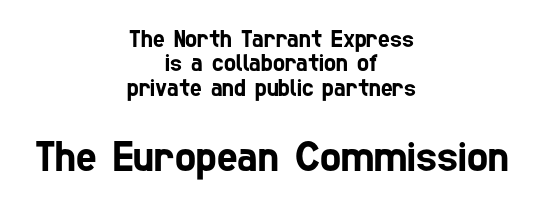
In terms of letterform style, serifs are entirely absent. Does extra space separate the letters? No, they use regular spacing. The setting favours the middle, as headings and verse often do. Which of the two is more prominent by size? The second, at the bottom.
